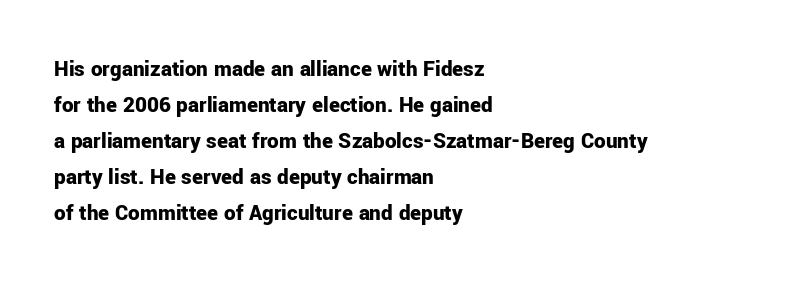
The line-height multiplier appears to be the usual default. Plain, unruled lines of type. The type is set solid horizontally, with unmodified tracking. Horizontal alignment here is leftward, the default for most running prose. Does the weight exceed regular? Yes, all the way to bold.
